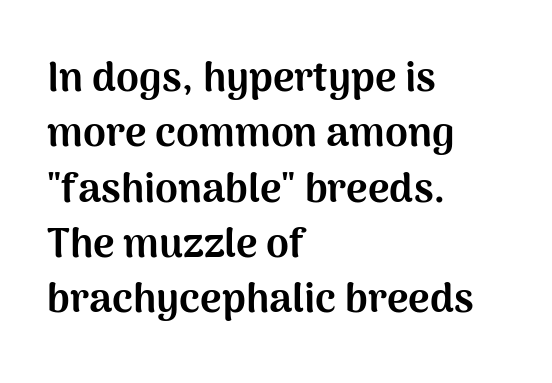
{"serif": "no", "italic": "no", "bold": "yes", "weight": "bold", "width": "normal", "stroke_contrast": "medium", "x_height": "medium", "monospaced": "no", "underline": "no", "align": "left", "line_spacing": "normal", "line_spacing_ratio": 1.35, "letter_spacing": "normal", "letter_spacing_em": 0.0, "glyph_px": 41}
